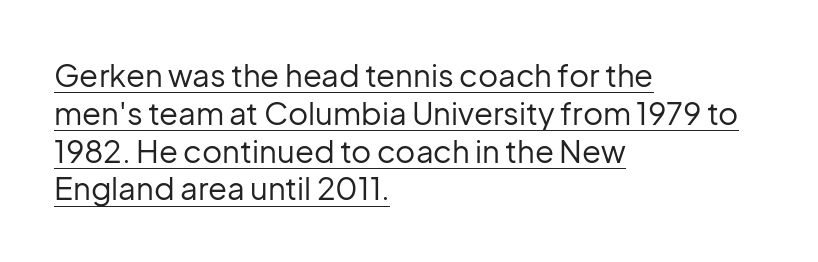
{"serif": "no", "italic": "no", "bold": "no", "weight": "regular", "width": "normal", "stroke_contrast": "low", "x_height": "medium", "monospaced": "no", "underline": "yes", "align": "left", "line_spacing_ratio": 1.22, "letter_spacing": "normal", "letter_spacing_em": 0.0, "glyph_px": 31}
